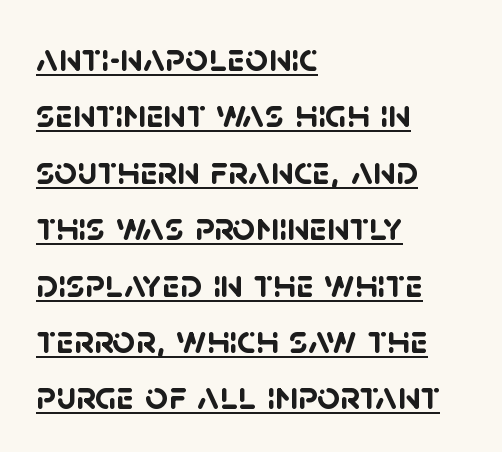
Visually the block forms a straight wall on the left and a jagged coastline on the right. This sample keeps an unexceptional amount of space between lines. A typesetter would call this proportional, since set widths differ per character. Default kerning and tracking; the words read as compact shapes. To sum up the face: it is a sans, with no serifs.
